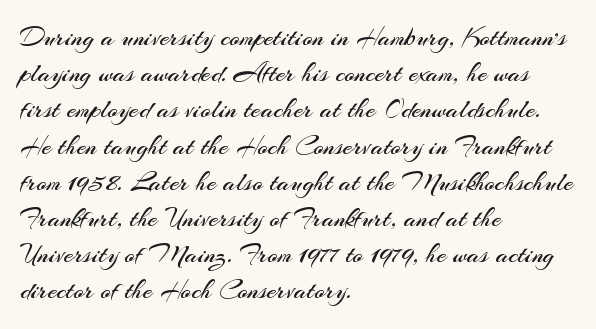
Q: Is the text bold? A: No.
Q: Is the text italic (slanted)? A: Yes.
Q: Is the text underlined? A: No.
Q: How is the paragraph aligned? A: Left-aligned.
Q: Is the spacing between letters normal or unusually wide? A: Normal.
Q: Is the spacing between lines tight, normal or loose? A: Normal.
